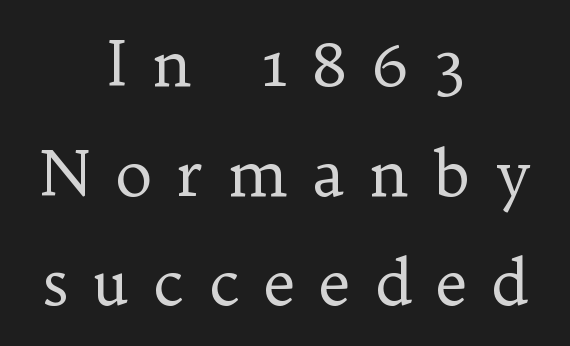
Q: Is the text bold? A: No.
Q: Is the text italic (slanted)? A: No, it is upright.
Q: Is the typeface a serif or a sans-serif typeface? A: Serif.
Q: Is the text underlined? A: No.
Q: How is the paragraph aligned? A: Centered.
Q: Is the spacing between letters normal or unusually wide? A: Unusually wide.
Q: Width (condensed, normal, or wide)? A: Normal.
Q: Stroke contrast? A: Low.
Q: x-height? A: Medium.
Q: Monospaced? A: No.
